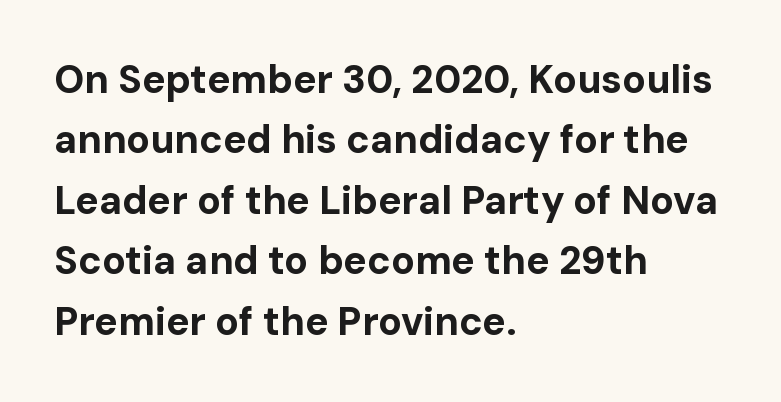
Weight check: bold — yes, fully. The passage shown is not underscored anywhere. Leading: standard. The typesetter chose a ragged-right arrangement here.
